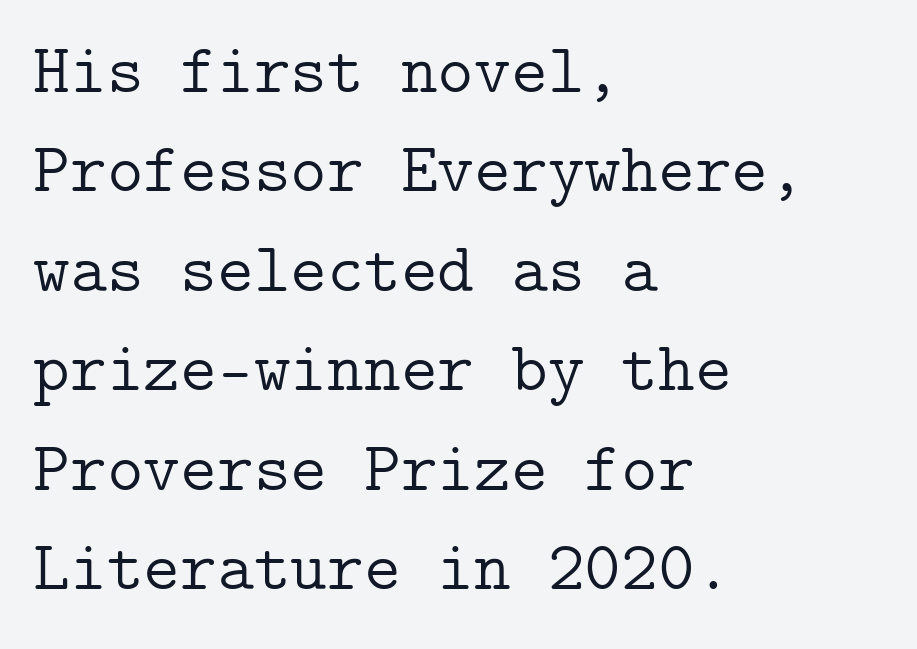
{"serif": "yes", "italic": "no", "bold": "no", "weight": "light", "width": "normal", "stroke_contrast": "low", "x_height": "medium", "underline": "no", "align": "left", "line_spacing": "normal", "line_spacing_ratio": 1.42, "letter_spacing": "normal", "letter_spacing_em": 0.0, "glyph_px": 70}
